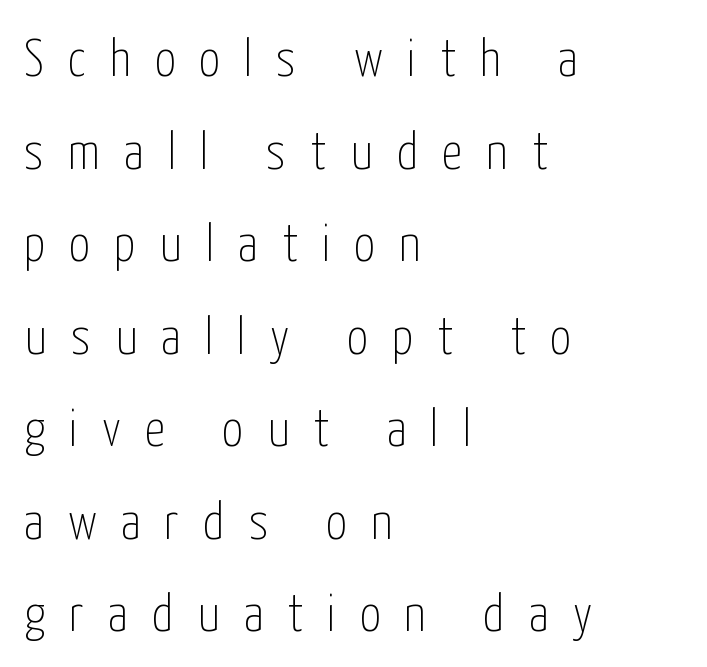
{"serif": "no", "italic": "no", "bold": "no", "weight": "thin", "width": "condensed", "stroke_contrast": "low", "x_height": "medium", "monospaced": "no", "underline": "no", "align": "left", "line_spacing_ratio": 1.78, "letter_spacing": "wide", "letter_spacing_em": 0.46, "glyph_px": 52}
